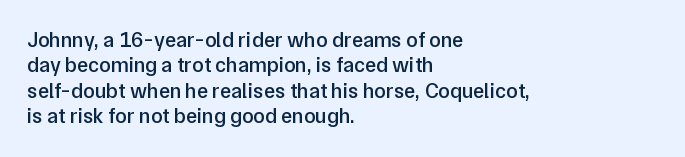
{"italic": "no", "bold": "semi", "underline": "no", "align": "left", "line_spacing_ratio": 1.21, "letter_spacing": "normal", "letter_spacing_em": 0.0, "glyph_px": 21}
